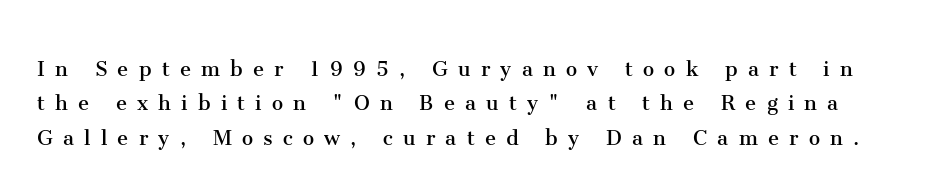
The type is letterspaced generously, with wide tracking. Counters stay open thanks to moderate or lighter strokes. No word sits above an underline. Does the leading feel generous? No, just average. Ordinary non-slanted type is in use.
